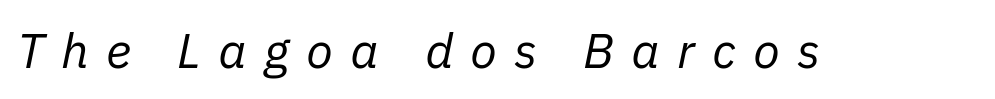
The image shows 49 px regular-weight type, italic (leaning right); set unusually wide letter spacing (+0.35 em), not underlined; low stroke contrast and a medium x-height.
